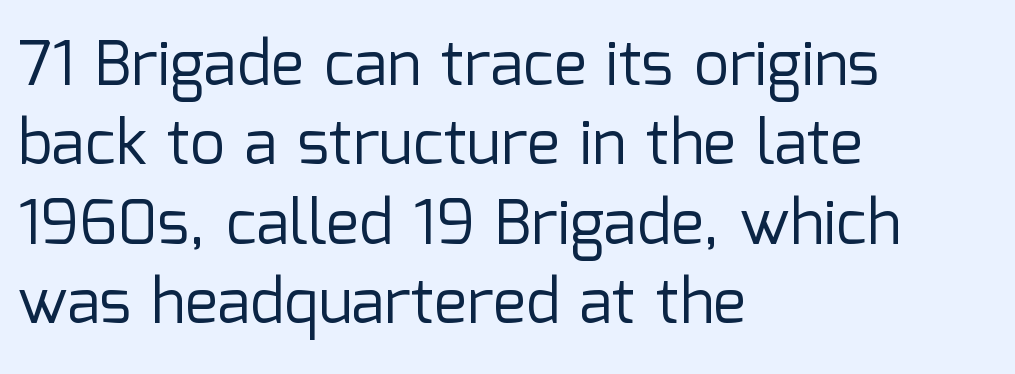
{"serif": "no", "italic": "no", "bold": "no", "weight": "regular", "width": "normal", "stroke_contrast": "low", "x_height": "medium", "monospaced": "no", "underline": "no", "align": "left", "line_spacing": "normal", "line_spacing_ratio": 1.28, "letter_spacing": "normal", "letter_spacing_em": 0.0, "glyph_px": 62}
